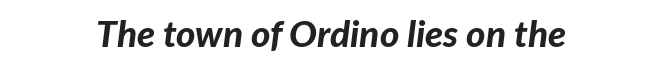
{"italic": "yes", "lean": "right", "slant_degrees": 7, "bold": "yes", "weight": "bold", "width": "normal", "stroke_contrast": "low", "x_height": "medium", "monospaced": "no", "underline": "no", "align": "center", "letter_spacing": "normal", "letter_spacing_em": 0.0, "glyph_px": 37}
